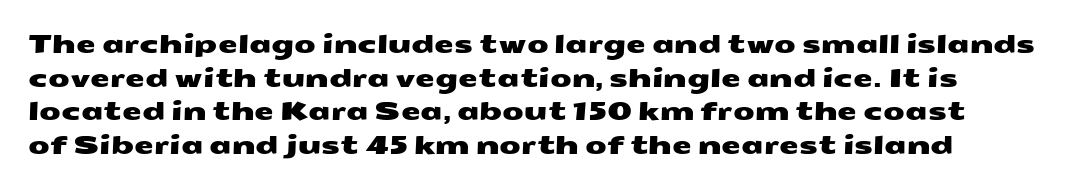
{"underline": "no", "line_spacing": "normal", "line_spacing_ratio": 1.35, "letter_spacing": "normal", "letter_spacing_em": 0.0, "glyph_px": 25}
